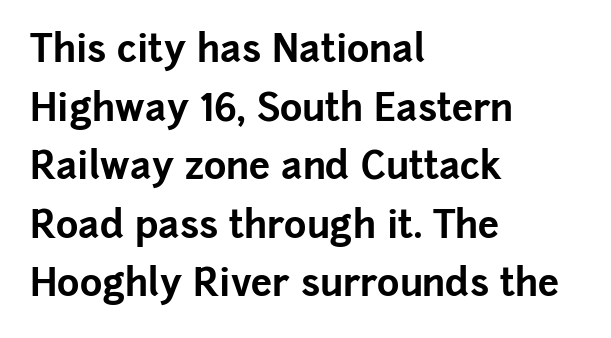
The image shows 38 px bold sans-serif type, upright; set left-aligned, normal line spacing (1.54x), normal letter spacing, not underlined; low stroke contrast and a medium x-height.
